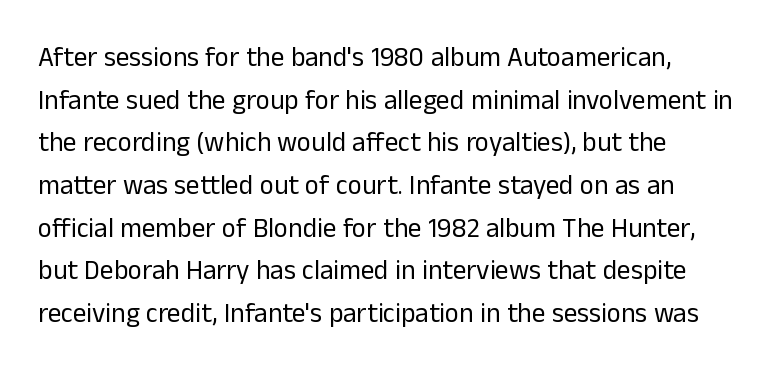
Q: Is the text bold? A: No.
Q: Is the text italic (slanted)? A: No, it is upright.
Q: Is the text underlined? A: No.
Q: How is the paragraph aligned? A: Left-aligned.
Q: Is the spacing between letters normal or unusually wide? A: Normal.
Q: Is the spacing between lines tight, normal or loose? A: Normal.
